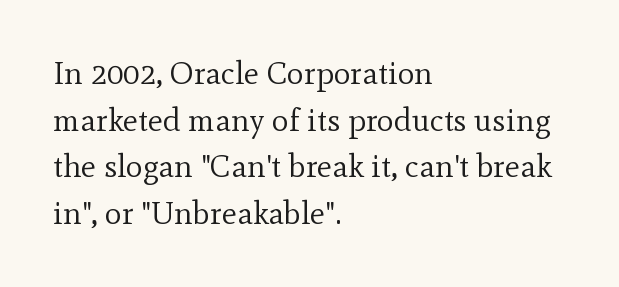
Q: Is the text bold? A: No.
Q: Is the text italic (slanted)? A: No, it is upright.
Q: Is the typeface a serif or a sans-serif typeface? A: Serif.
Q: Is the text underlined? A: No.
Q: How is the paragraph aligned? A: Left-aligned.
Q: Is the spacing between letters normal or unusually wide? A: Normal.
Q: Is the spacing between lines tight, normal or loose? A: Normal.
Q: Width (condensed, normal, or wide)? A: Normal.
Q: x-height? A: Small.
Q: Monospaced? A: No.
